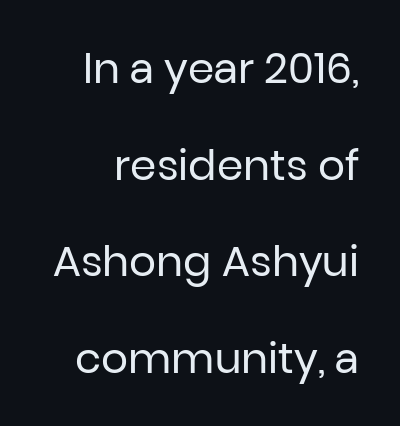
Stroke terminals: plain, sans-serif. Regarding leading, the lines here are spaced well apart. This sample uses plain, unmodified letter spacing. Weight: in the light-to-regular range.
